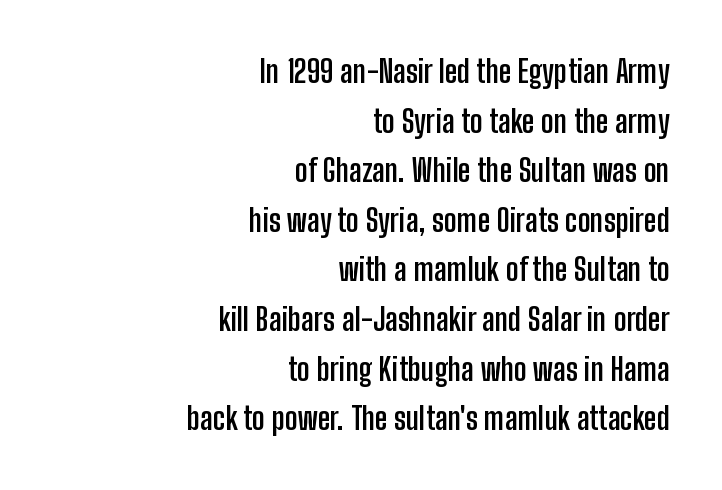
{"serif": "no", "italic": "no", "bold": "yes", "weight": "semibold", "width": "condensed", "stroke_contrast": "low", "x_height": "medium", "monospaced": "no", "underline": "no", "align": "right", "line_spacing": "normal", "line_spacing_ratio": 1.6, "letter_spacing": "normal", "letter_spacing_em": 0.0, "glyph_px": 31}
